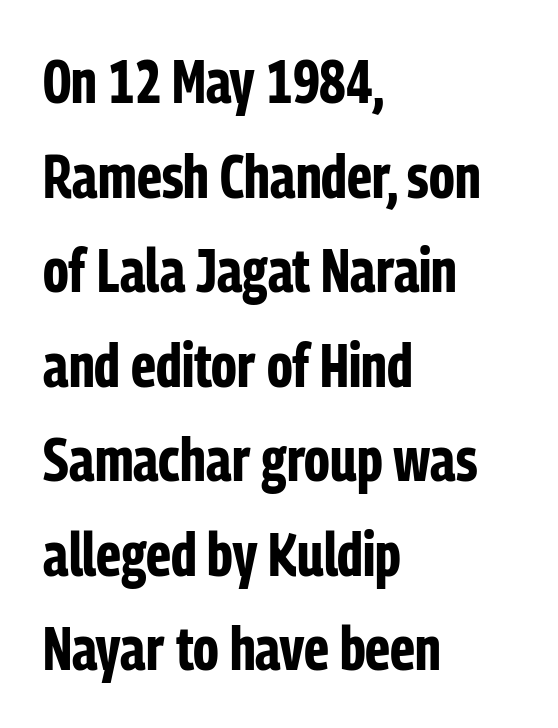
The image shows 61 px bold, condensed sans-serif type, upright; set left-aligned, normal line spacing (1.55x), normal letter spacing, not underlined; low stroke contrast and a medium x-height.
